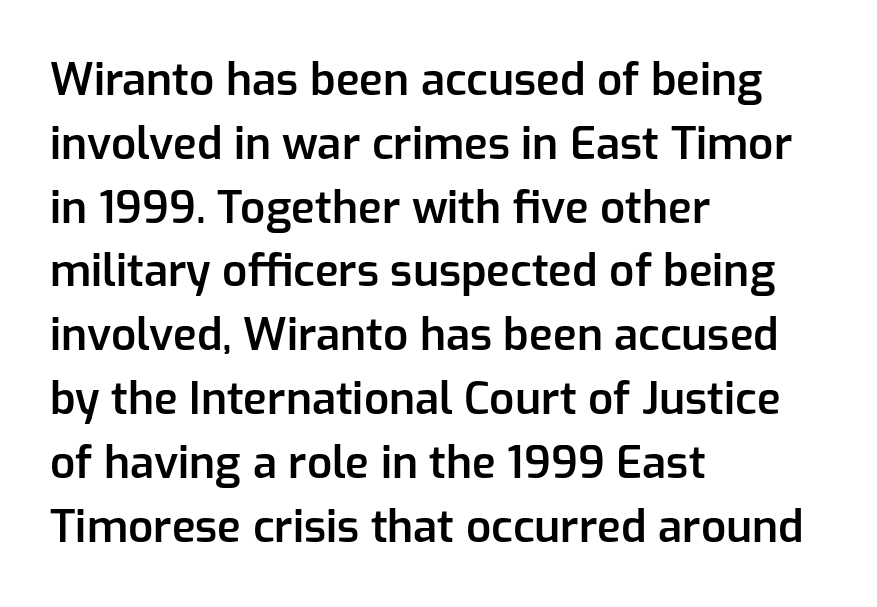
The image shows 44 px semibold sans-serif type, upright; set left-aligned, normal line spacing (1.45x), normal letter spacing, not underlined; low stroke contrast and a medium x-height.
